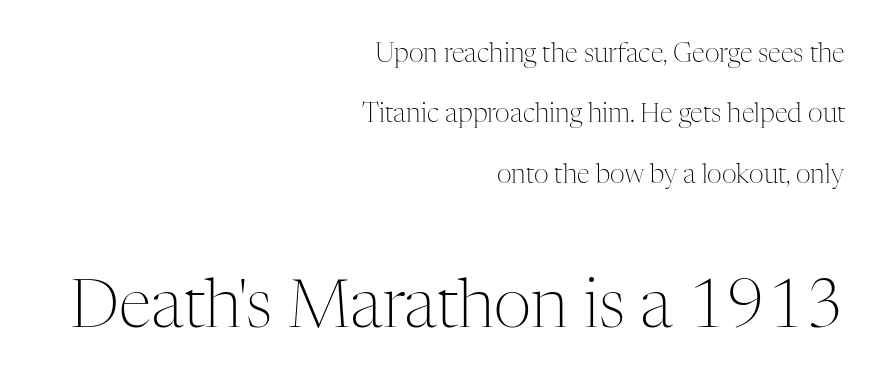
The image shows 66 px light serif type, upright; set right-aligned, loose line spacing (2.32x), normal letter spacing, not underlined; the second (bottom) block is 2.54x larger; medium stroke contrast and a medium x-height.
